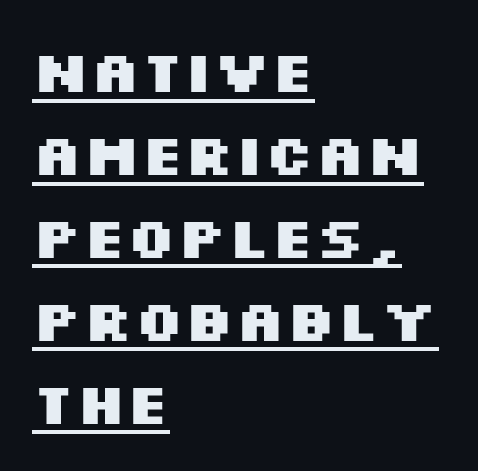
The image shows 58 px heavy, wide sans-serif type, upright; set left-aligned, normal line spacing (1.43x), normal letter spacing, underlined; medium stroke contrast and a large x-height.
